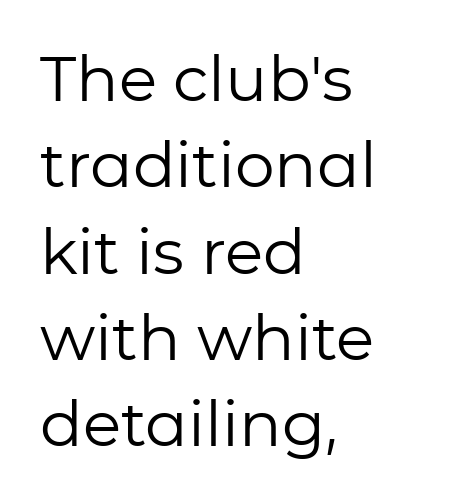
Q: Is the text bold? A: No.
Q: Is the text italic (slanted)? A: No, it is upright.
Q: Is the typeface a serif or a sans-serif typeface? A: Sans-serif.
Q: Is the text underlined? A: No.
Q: How is the paragraph aligned? A: Left-aligned.
Q: Is the spacing between letters normal or unusually wide? A: Normal.
Q: Is the spacing between lines tight, normal or loose? A: Normal.
Q: Width (condensed, normal, or wide)? A: Normal.
Q: Stroke contrast? A: Low.
Q: x-height? A: Medium.
Q: Monospaced? A: No.
